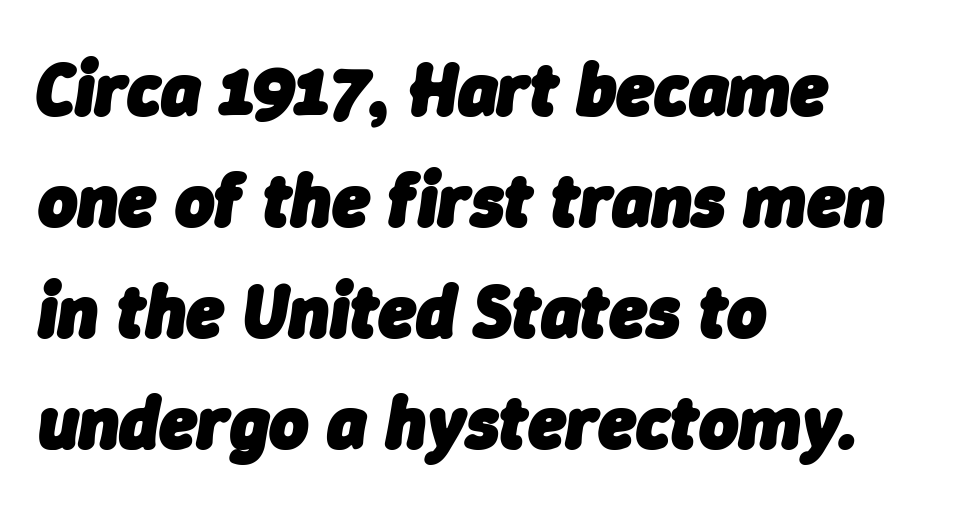
The image shows 75 px heavy type, italic (leaning right); set left-aligned, normal line spacing (1.48x), normal letter spacing, not underlined; low stroke contrast and a medium x-height.
